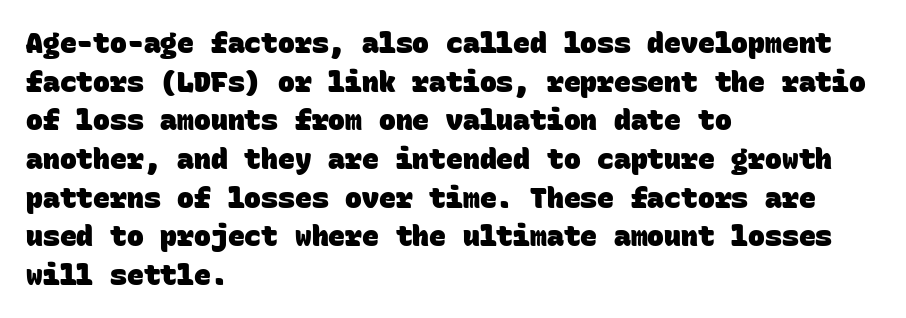
The image shows 28 px heavy sans-serif type, monospaced; set left-aligned, normal line spacing (1.38x), normal letter spacing, not underlined; low stroke contrast and a large x-height.
